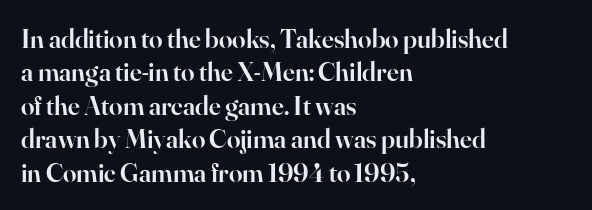
Q: Is the text bold? A: Semi-bold.
Q: Is the text italic (slanted)? A: No, it is upright.
Q: Is the text underlined? A: No.
Q: How is the paragraph aligned? A: Left-aligned.
Q: Is the spacing between letters normal or unusually wide? A: Normal.
